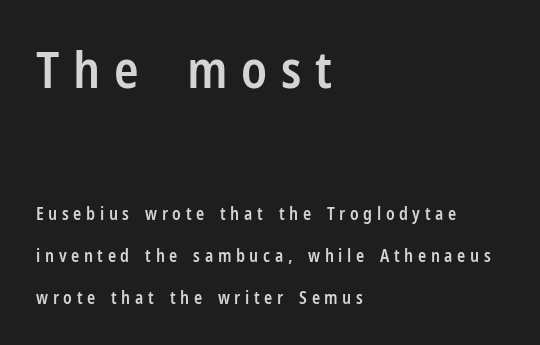
{"serif": "no", "italic": "no", "bold": "semi", "weight": "semibold", "width": "condensed", "stroke_contrast": "low", "x_height": "medium", "monospaced": "no", "underline": "no", "align": "left", "line_spacing": "loose", "line_spacing_ratio": 2.46, "letter_spacing": "wide", "letter_spacing_em": 0.27, "larger_block": "first", "size_ratio": 3.0, "glyph_px": 51}
